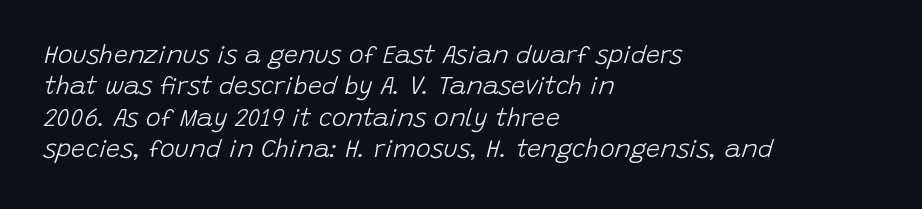
{"italic": "yes", "lean": "right", "slant_degrees": 15, "bold": "no", "underline": "no", "align": "left", "line_spacing": "normal", "line_spacing_ratio": 1.26, "letter_spacing": "normal", "letter_spacing_em": 0.0, "glyph_px": 25}
